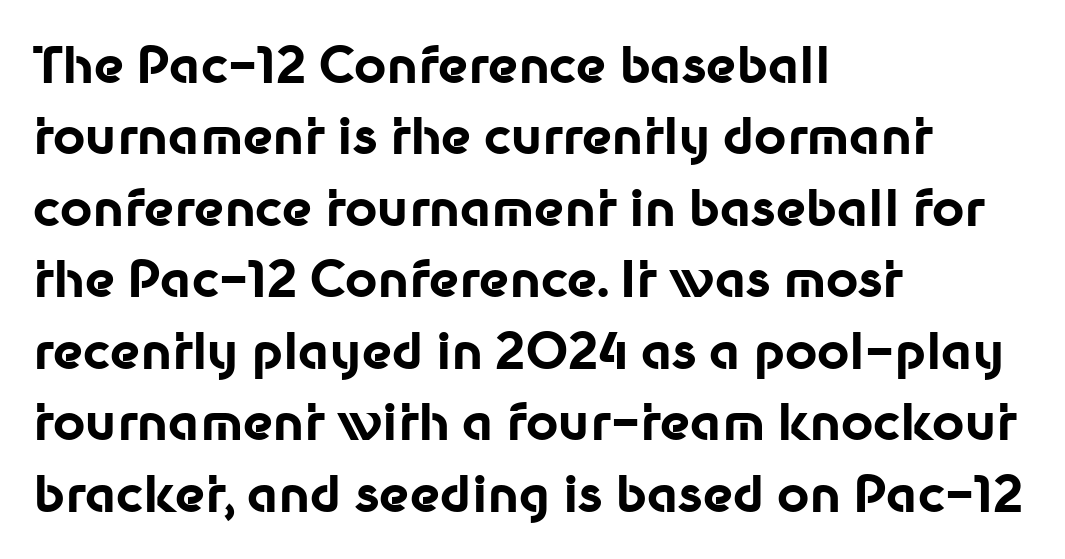
{"serif": "no", "italic": "no", "bold": "yes", "weight": "bold", "width": "normal", "stroke_contrast": "low", "x_height": "medium", "monospaced": "no", "underline": "no", "align": "left", "line_spacing": "normal", "line_spacing_ratio": 1.43, "letter_spacing": "normal", "letter_spacing_em": 0.0, "glyph_px": 50}
